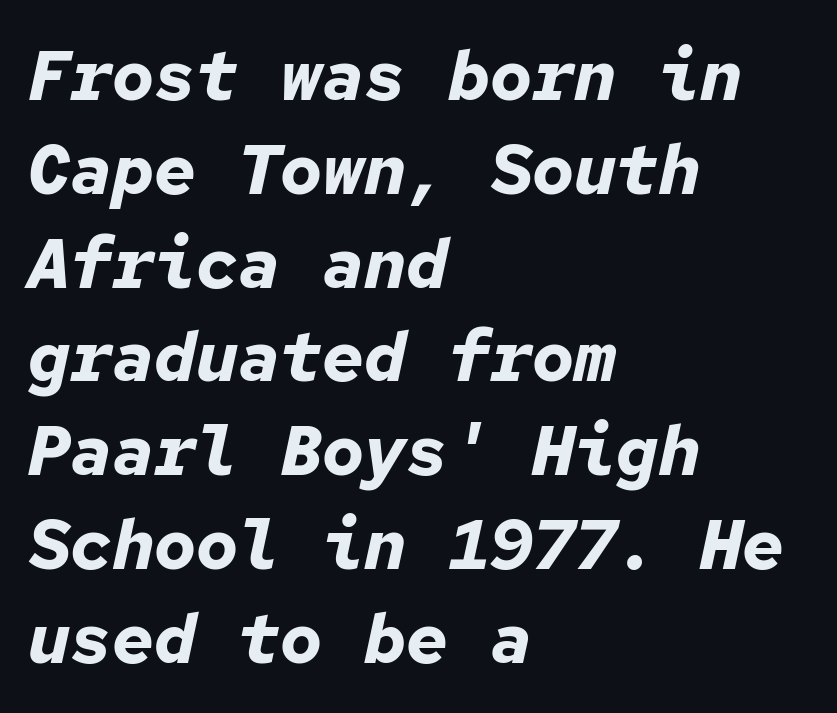
The image shows 70 px bold type, italic (leaning right), monospaced; set left-aligned, normal line spacing (1.34x), normal letter spacing, not underlined; low stroke contrast and a medium x-height.
